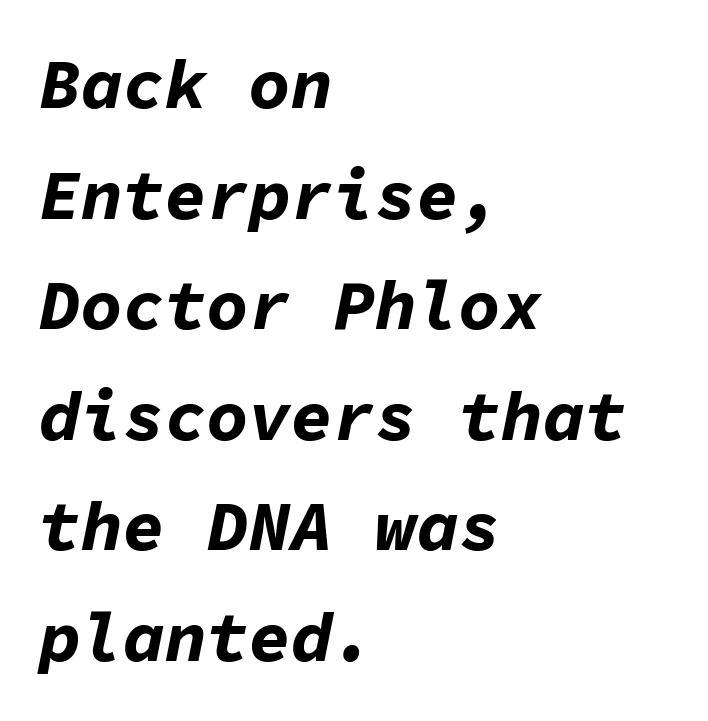
How are the letters spaced? Ordinarily, with no added tracking. Thick stems and heavy bowls — unmistakably bold. The lines in this sample share a left origin and differ only in where they stop. A bare baseline throughout the passage. Slanted lettering throughout.
